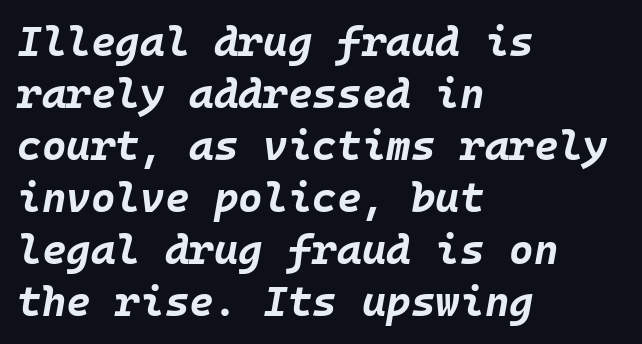
The image shows 42 px bold type, italic (leaning right), monospaced; set left-aligned, line spacing 1.24x, normal letter spacing, not underlined; low stroke contrast and a large x-height.
